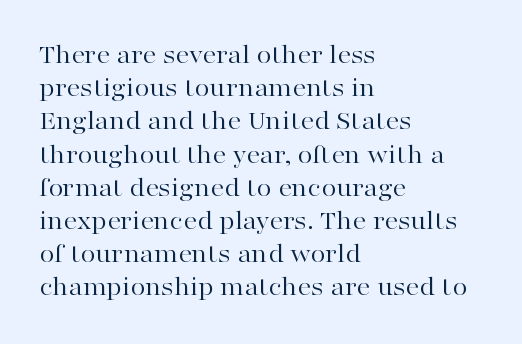
The image shows 27 px text type, upright; set left-aligned, line spacing 1.23x, normal letter spacing, not underlined.
